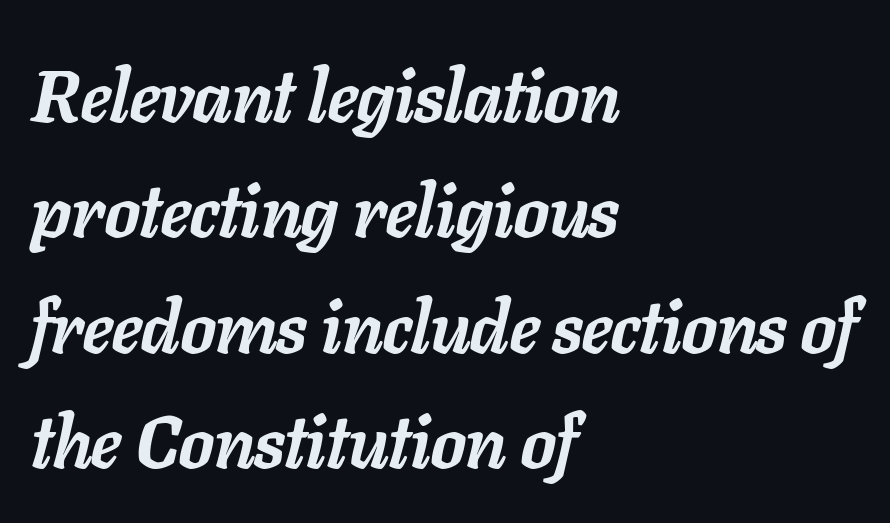
It's the slanting kind of type. Characters follow at the spacing the type designer built in. Reading down the block, your eye returns to a fixed left position each line. The specimen omits any rule beneath the text block's lines. Varying glyph widths throughout — classic text-font behaviour. Weight: bold.
